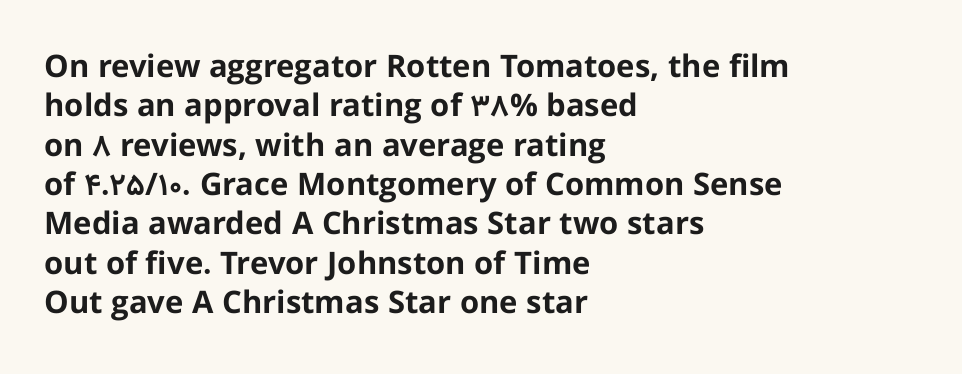
{"serif": "no", "italic": "no", "bold": "yes", "weight": "bold", "width": "normal", "stroke_contrast": "low", "x_height": "medium", "monospaced": "no", "underline": "no", "align": "left", "line_spacing": "normal", "line_spacing_ratio": 1.27, "letter_spacing": "normal", "letter_spacing_em": 0.0, "glyph_px": 31}
